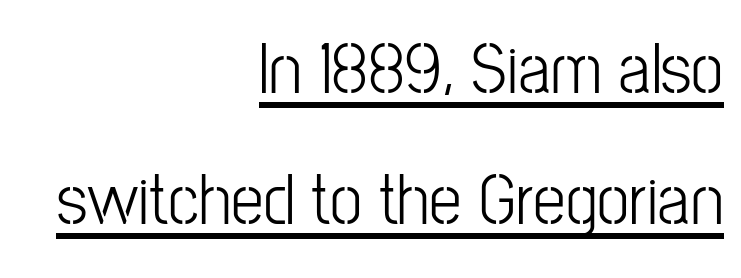
{"serif": "no", "italic": "no", "bold": "no", "weight": "light", "width": "condensed", "stroke_contrast": "low", "x_height": "medium", "monospaced": "no", "underline": "yes", "align": "right", "line_spacing_ratio": 1.8, "letter_spacing": "normal", "letter_spacing_em": 0.0, "glyph_px": 73}
